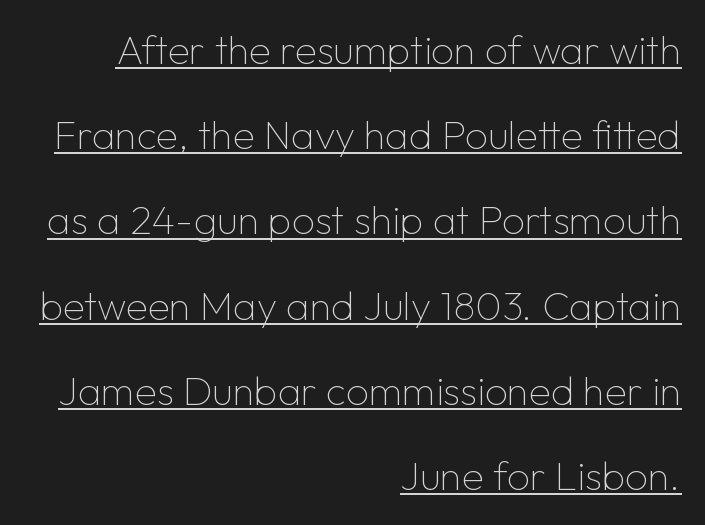
{"serif": "no", "italic": "no", "bold": "no", "weight": "thin", "width": "normal", "stroke_contrast": "low", "x_height": "medium", "monospaced": "no", "underline": "yes", "align": "right", "line_spacing": "loose", "line_spacing_ratio": 2.13, "letter_spacing": "normal", "letter_spacing_em": 0.0, "glyph_px": 40}
